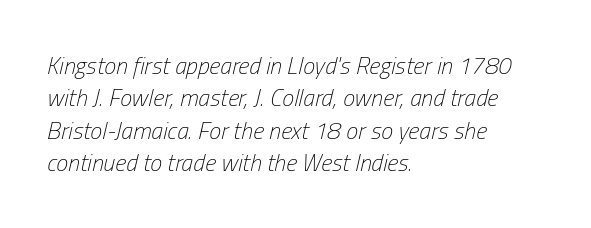
Weight: regular or lighter. The text block is weighted toward the left margin, trailing off unevenly rightward. This block has exactly the height ordinary leading produces. Quick note: underline off.
